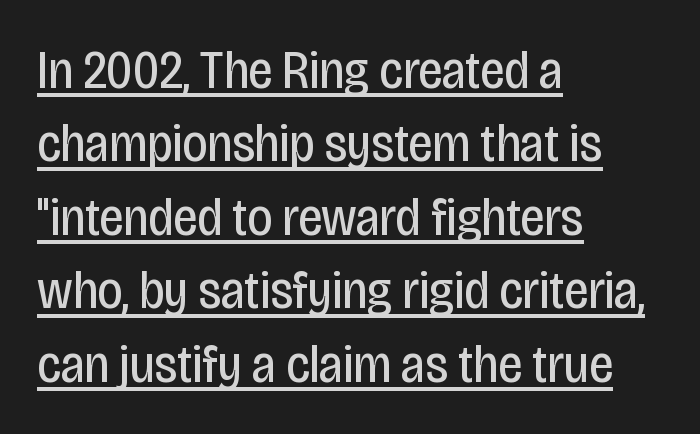
I'd call this a sans setting — the letters go barefoot. Each word holds together tightly as a unit, with standard inter-letter gaps. Upright lettering throughout. Stems here are at most as thick as an everyday book face. A typesetter would call this leading conventional body-copy spacing. A student would call this left alignment; a typographer would say flush left, rag right.
